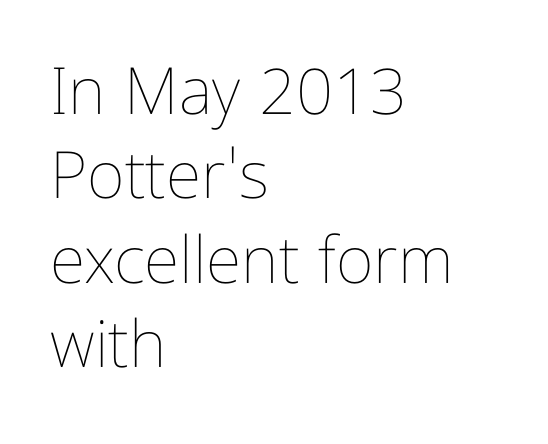
Honestly, the row spacing looks completely unremarkable. You can tell it's not italic because the verticals are truly vertical. Any mark beneath the type? The region is blank. These glyphs show unthickened strokes, regular width or finer. You could not count columns in this text — the font is proportionally spaced.
